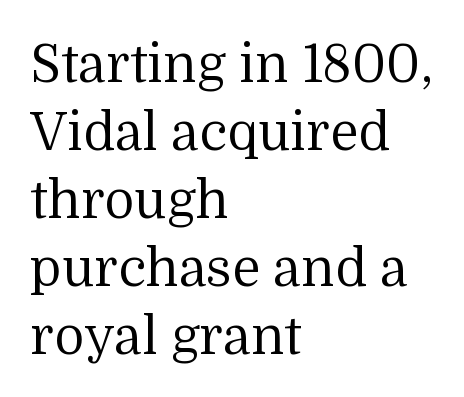
The typography opts for an upright posture over an oblique one. There is no visible air inserted between adjacent glyphs. Descenders hang freely into open space. The face looks like a standard text weight, possibly lighter. Honestly, the row spacing looks completely unremarkable. If you drew a ruler down the left edge, every line would touch it.
